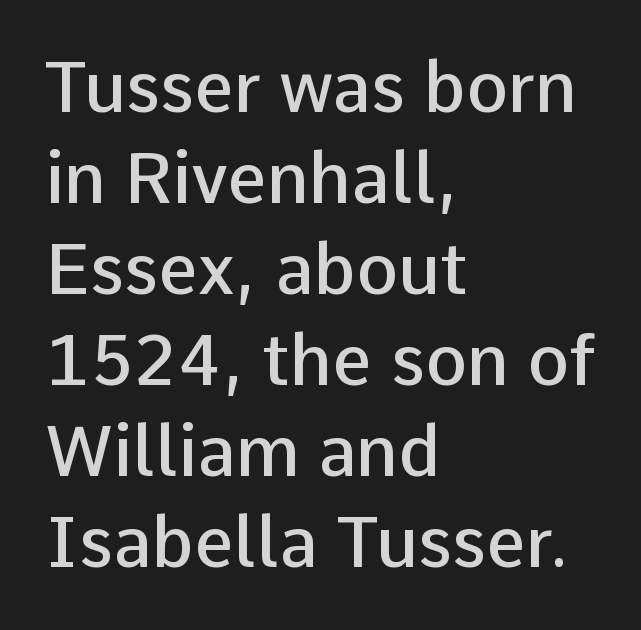
Q: Is the text bold? A: Semi-bold.
Q: Is the text italic (slanted)? A: No, it is upright.
Q: Is the typeface a serif or a sans-serif typeface? A: Sans-serif.
Q: Is the text underlined? A: No.
Q: How is the paragraph aligned? A: Left-aligned.
Q: Is the spacing between letters normal or unusually wide? A: Normal.
Q: Is the spacing between lines tight, normal or loose? A: Normal.
Q: Width (condensed, normal, or wide)? A: Normal.
Q: Stroke contrast? A: Low.
Q: x-height? A: Medium.
Q: Monospaced? A: No.
